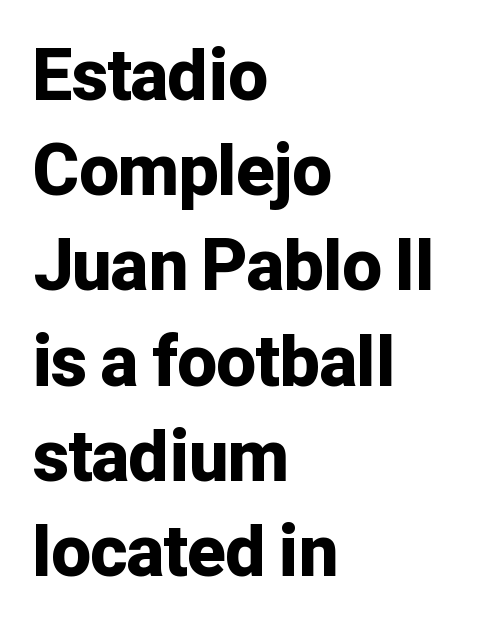
Q: Is the text bold? A: Yes.
Q: Is the text italic (slanted)? A: No, it is upright.
Q: Is the typeface a serif or a sans-serif typeface? A: Sans-serif.
Q: Is the text underlined? A: No.
Q: How is the paragraph aligned? A: Left-aligned.
Q: Is the spacing between letters normal or unusually wide? A: Normal.
Q: Is the spacing between lines tight, normal or loose? A: Normal.
Q: Width (condensed, normal, or wide)? A: Normal.
Q: Stroke contrast? A: Low.
Q: x-height? A: Medium.
Q: Monospaced? A: No.
